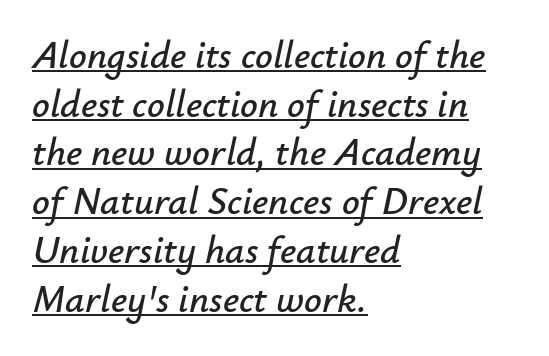
The image shows 39 px text type, italic (leaning right); set left-aligned, normal line spacing (1.25x), normal letter spacing, underlined; low stroke contrast and a small x-height.
